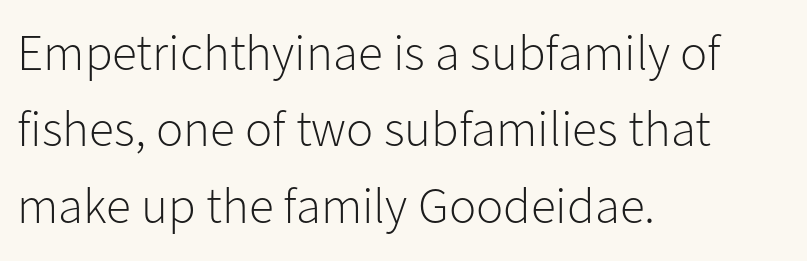
Q: Is the text bold? A: No.
Q: Is the text italic (slanted)? A: No, it is upright.
Q: Is the typeface a serif or a sans-serif typeface? A: Sans-serif.
Q: Is the text underlined? A: No.
Q: How is the paragraph aligned? A: Left-aligned.
Q: Is the spacing between letters normal or unusually wide? A: Normal.
Q: Is the spacing between lines tight, normal or loose? A: Normal.
Q: Width (condensed, normal, or wide)? A: Normal.
Q: Stroke contrast? A: Low.
Q: x-height? A: Medium.
Q: Monospaced? A: No.
